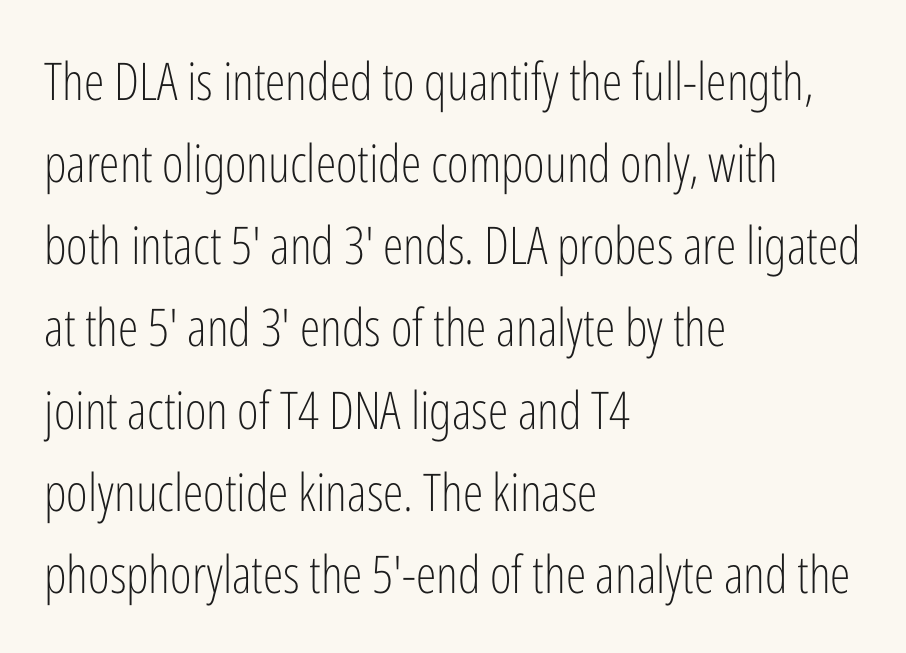
No feet cap the strokes, marking this as sans-serif type. Upright lettering throughout. The passage shown is typed in a proportional face where columns would drift. Standard letterfit; no display-style spreading of the glyphs. Each stroke keeps to a modest, everyday thickness or less.
